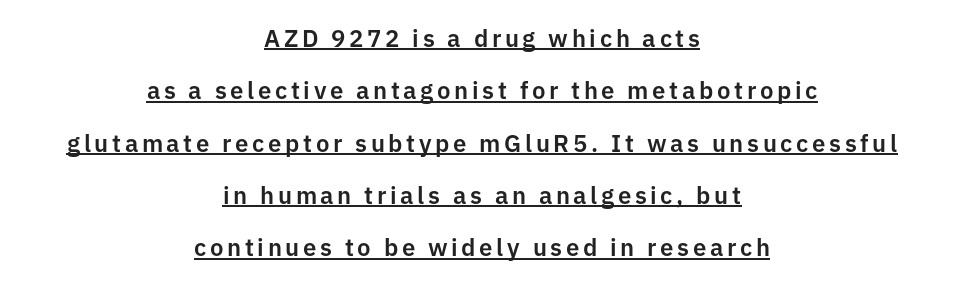
{"italic": "no", "underline": "yes", "align": "center", "line_spacing": "loose", "line_spacing_ratio": 2.18, "glyph_px": 24}
